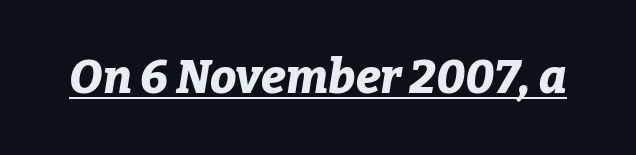
Q: Is the text bold? A: Yes.
Q: Is the text italic (slanted)? A: Yes, it leans right by about 9 degrees.
Q: Is the text underlined? A: Yes.
Q: Is the spacing between letters normal or unusually wide? A: Normal.
Q: Width (condensed, normal, or wide)? A: Normal.
Q: Stroke contrast? A: Low.
Q: x-height? A: Medium.
Q: Monospaced? A: No.
